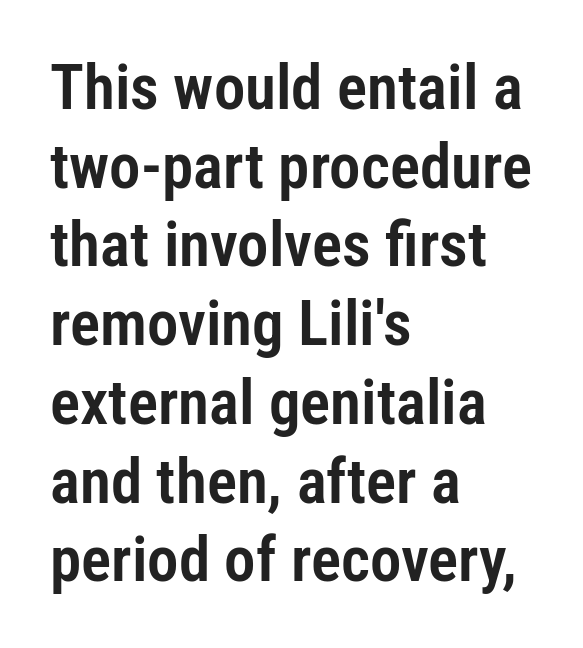
Q: Is the text italic (slanted)? A: No, it is upright.
Q: Is the typeface a serif or a sans-serif typeface? A: Sans-serif.
Q: Is the text underlined? A: No.
Q: How is the paragraph aligned? A: Left-aligned.
Q: Is the spacing between letters normal or unusually wide? A: Normal.
Q: Is the spacing between lines tight, normal or loose? A: Normal.
Q: Width (condensed, normal, or wide)? A: Condensed.
Q: Stroke contrast? A: Low.
Q: x-height? A: Medium.
Q: Monospaced? A: No.
